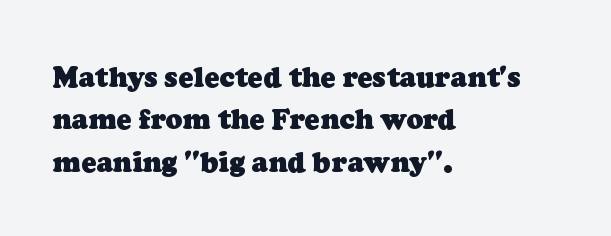
The image shows 28 px heavy serif type; set left-aligned, normal line spacing (1.51x), normal letter spacing, not underlined; low stroke contrast and a medium x-height.
